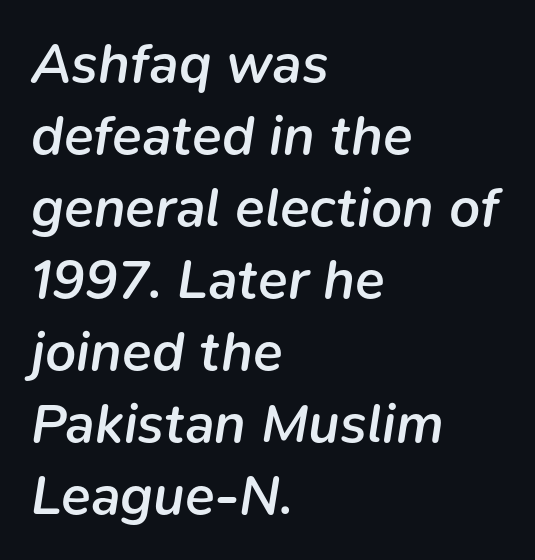
The image shows 55 px semibold type, italic (leaning right); set left-aligned, normal line spacing (1.31x), normal letter spacing, not underlined; low stroke contrast and a medium x-height.
